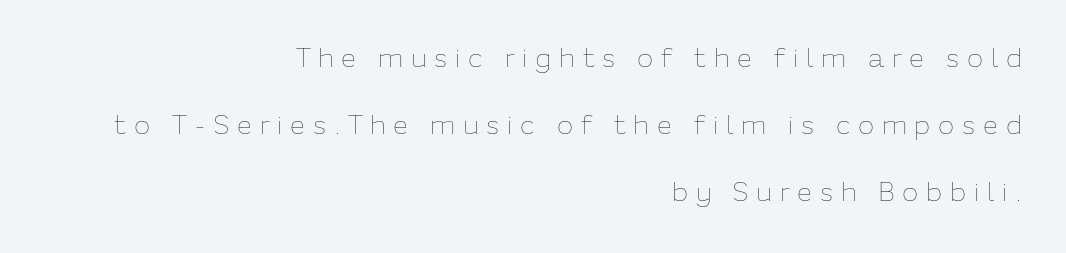
Letters have the restrained weight of plain body copy at most. Layout note: lines flush right. Rule under the text: the space is simply empty. How are the letters spaced? Widely, with obvious added tracking. Quick note: not italic, upright.
